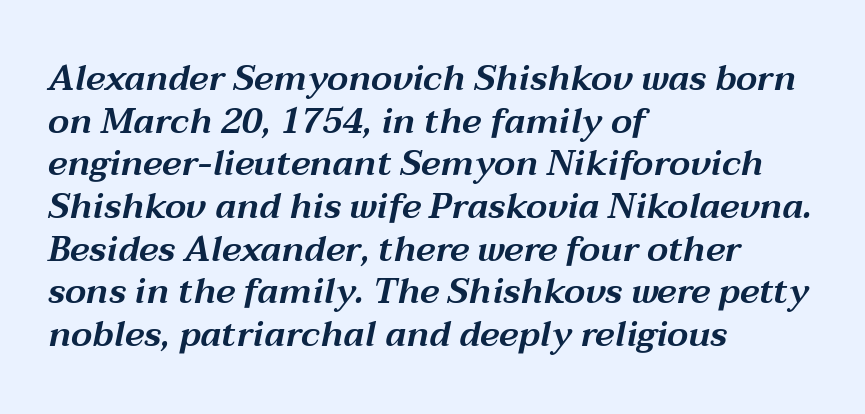
The image shows 35 px wide type, italic (leaning right); set left-aligned, line spacing 1.22x, normal letter spacing, not underlined; medium stroke contrast and a medium x-height.
